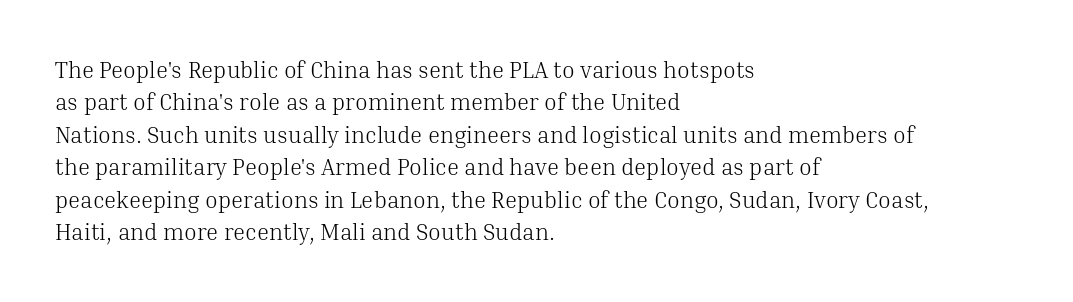
The tracking reads as untouched default to a designer's eye. Layout note: lines flush left. Students, observe: this is what conventionally led text looks like. Underline: absent.
